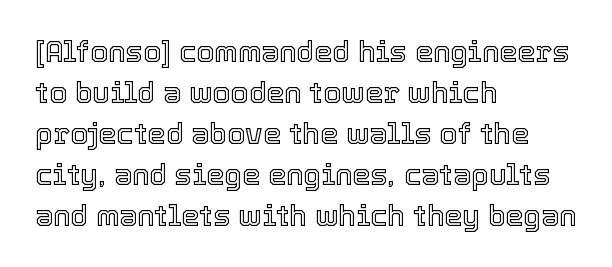
What stands out about the letter spacing? Nothing — it is the standard amount. Spacing verdict: proportional, widths tailored to each character. The lines in this sample share a left origin and differ only in where they stop. Quick note: not italic, upright. Vertical spacing — default.
